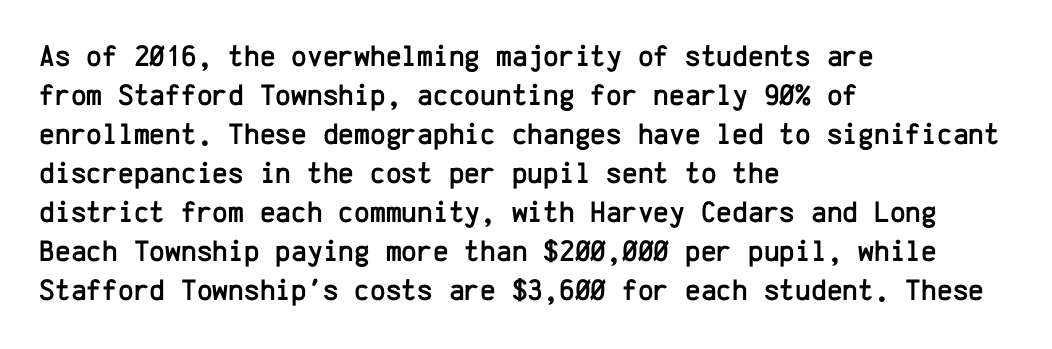
The image shows 30 px sans-serif type, upright, monospaced; set left-aligned, normal line spacing (1.3x), normal letter spacing, not underlined; low stroke contrast and a medium x-height.
